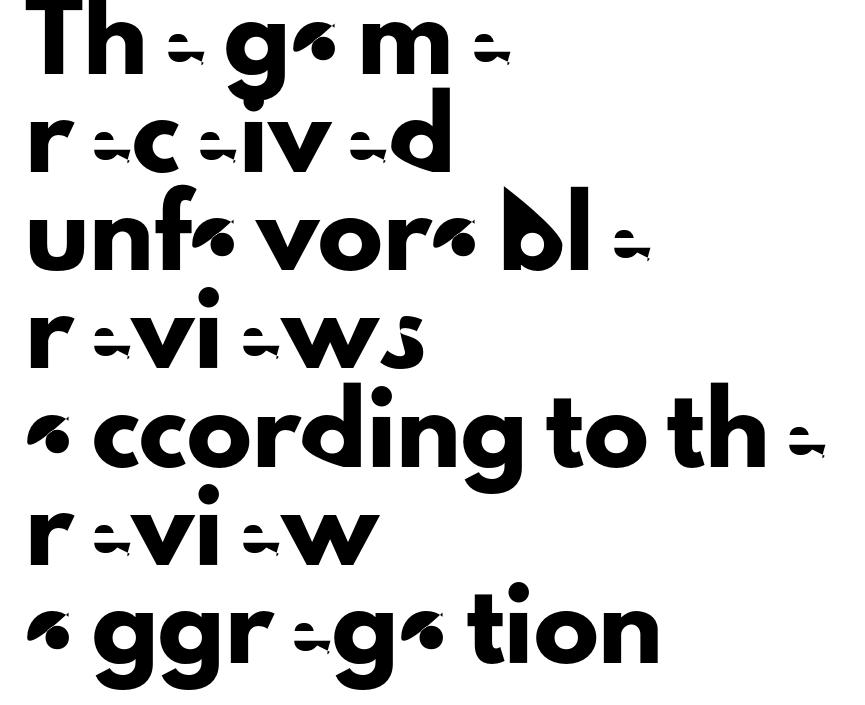
Is this a sans? Yes — the strokes have no serifs. All the whitespace from short lines collects on the right. Descender tails drop into unmarked territory. The line-height multiplier appears to be the usual default. Every character sits straight up, as roman type does.
